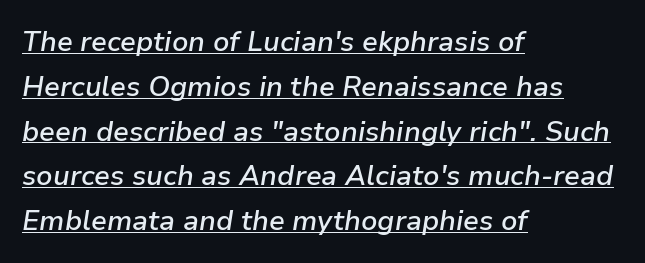
The image shows 28 px semibold type, italic (leaning right); set left-aligned, normal line spacing (1.6x), normal letter spacing, underlined; low stroke contrast and a medium x-height.
